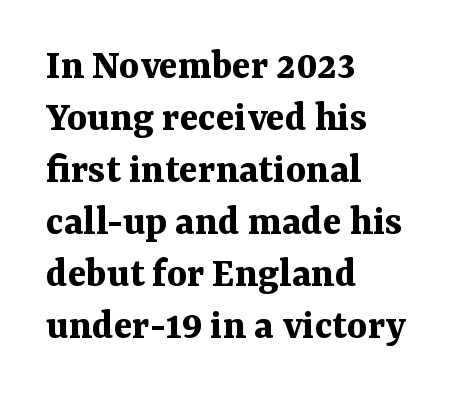
There is no visible air inserted between adjacent glyphs. These words are printed bold, with thick strokes throughout. Serif or sans? Serif — the stroke terminals have little feet. Character widths vary here, with narrow letters taking less room than wide ones.
